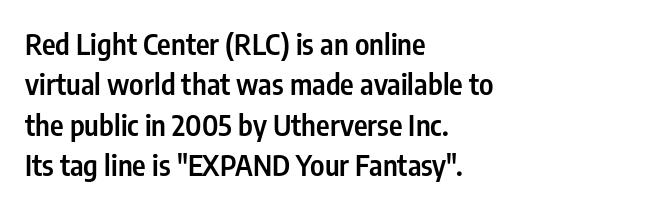
Q: Is the text bold? A: Semi-bold.
Q: Is the text italic (slanted)? A: No, it is upright.
Q: Is the typeface a serif or a sans-serif typeface? A: Sans-serif.
Q: Is the text underlined? A: No.
Q: How is the paragraph aligned? A: Left-aligned.
Q: Is the spacing between letters normal or unusually wide? A: Normal.
Q: Is the spacing between lines tight, normal or loose? A: Normal.
Q: Width (condensed, normal, or wide)? A: Condensed.
Q: Stroke contrast? A: Low.
Q: x-height? A: Medium.
Q: Monospaced? A: No.
